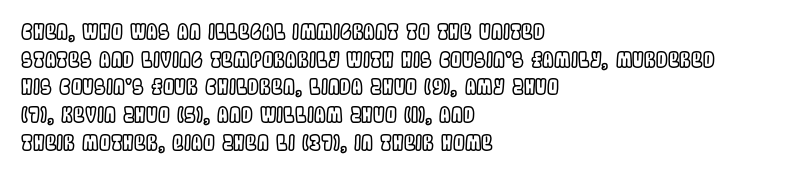
Every character sits straight up, as roman type does. Decoration check: the copy has no underline. A normal amount of white space separates one row of letters from the next. The passage shown has conventional tracking throughout.
